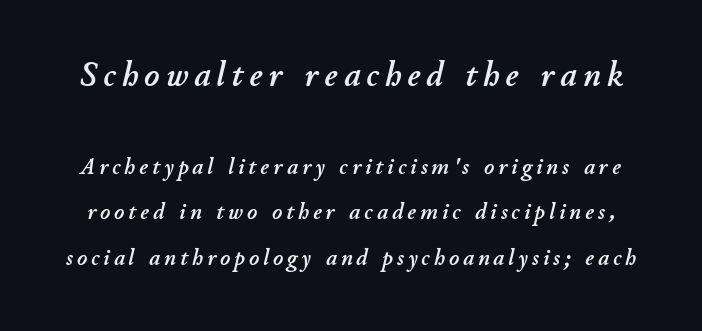
Q: Is the text italic (slanted)? A: Yes, it leans right by about 11 degrees.
Q: Is the text underlined? A: No.
Q: Is the spacing between lines tight, normal or loose? A: Loose.
Q: Which block of text is set in a larger size, the first (top) or the second (bottom)? A: The first (top) one.
Q: Width (condensed, normal, or wide)? A: Normal.
Q: Stroke contrast? A: Low.
Q: x-height? A: Small.
Q: Monospaced? A: No.
